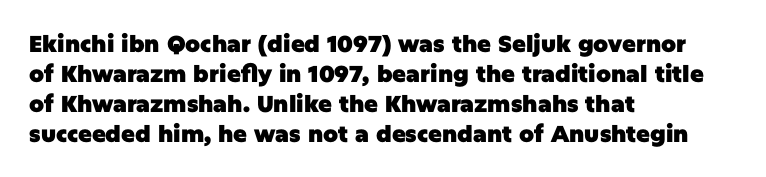
The image shows 23 px bold type, upright; set left-aligned, normal line spacing (1.3x), normal letter spacing, not underlined.
